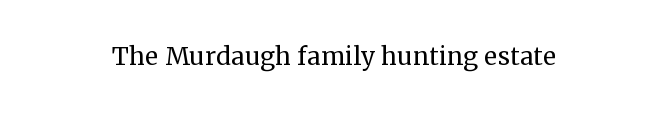
{"serif": "yes", "italic": "no", "bold": "no", "weight": "regular", "width": "normal", "stroke_contrast": "medium", "x_height": "medium", "monospaced": "no", "underline": "no", "align": "center", "letter_spacing": "normal", "letter_spacing_em": 0.0, "glyph_px": 33}
